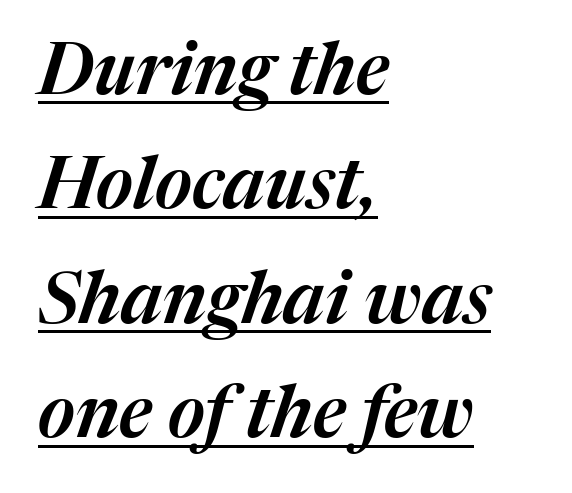
Q: Is the text italic (slanted)? A: Yes, it leans right by about 17 degrees.
Q: Is the text underlined? A: Yes.
Q: How is the paragraph aligned? A: Left-aligned.
Q: Is the spacing between letters normal or unusually wide? A: Normal.
Q: Is the spacing between lines tight, normal or loose? A: Normal.
Q: Width (condensed, normal, or wide)? A: Normal.
Q: Stroke contrast? A: Medium.
Q: x-height? A: Medium.
Q: Monospaced? A: No.
